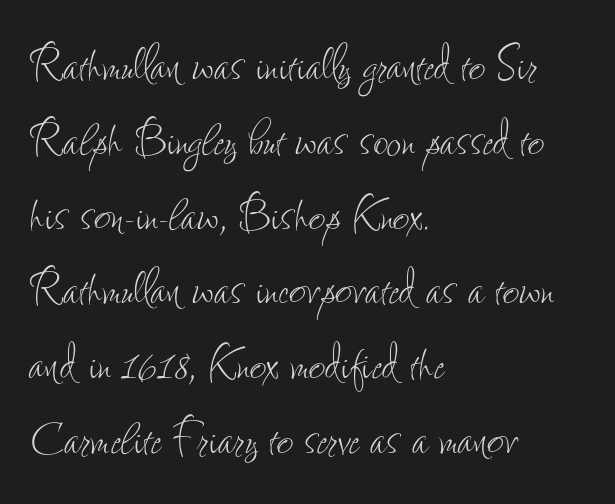
The image shows 58 px thin, condensed type; set left-aligned, normal line spacing (1.29x), normal letter spacing, not underlined; low stroke contrast and a small x-height.
